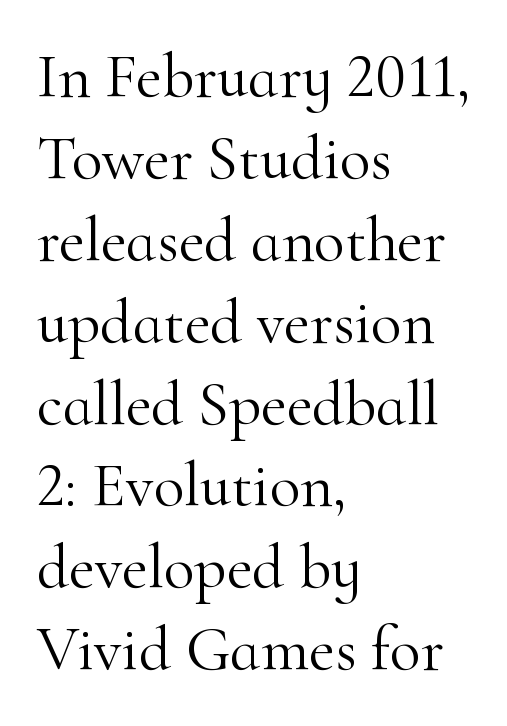
The image shows 63 px light serif type, upright; set left-aligned, normal line spacing (1.3x), normal letter spacing, not underlined; high stroke contrast and a small x-height.
